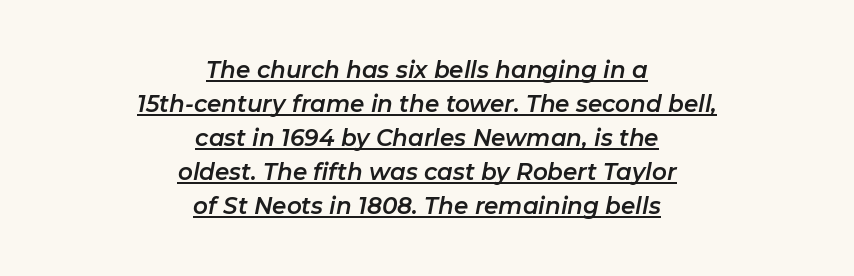
{"italic": "yes", "lean": "right", "slant_degrees": 11, "underline": "yes", "align": "center", "line_spacing": "normal", "line_spacing_ratio": 1.48, "letter_spacing": "normal", "letter_spacing_em": 0.0, "glyph_px": 23}
